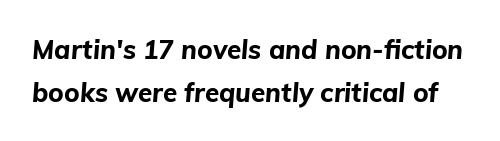
A typesetter would mark this as italic. The zone under the glyphs is completely vacant. Pretty heavy lettering here — definitely bold. Standard letterfit; no display-style spreading of the glyphs. The space between consecutive lines is moderate.
